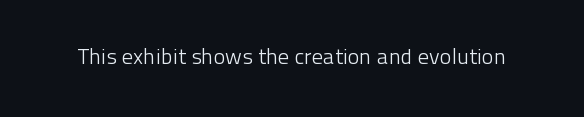
The space directly below the letters is spotless. Quick note: not italic, upright. The line texture is even and compact thanks to regular tracking. These glyphs show unthickened strokes, regular width or finer.
